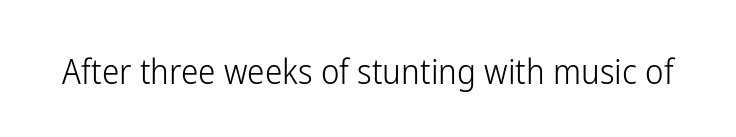
The image shows 35 px light, condensed sans-serif type, upright; set normal letter spacing, not underlined; low stroke contrast and a medium x-height.
